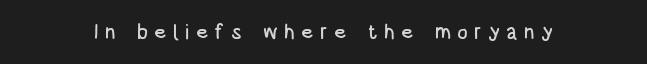
Ascenders rise straight up at ninety degrees. Bare-footed words on every line. Characters follow at a spacing far wider than the type designer built in.
